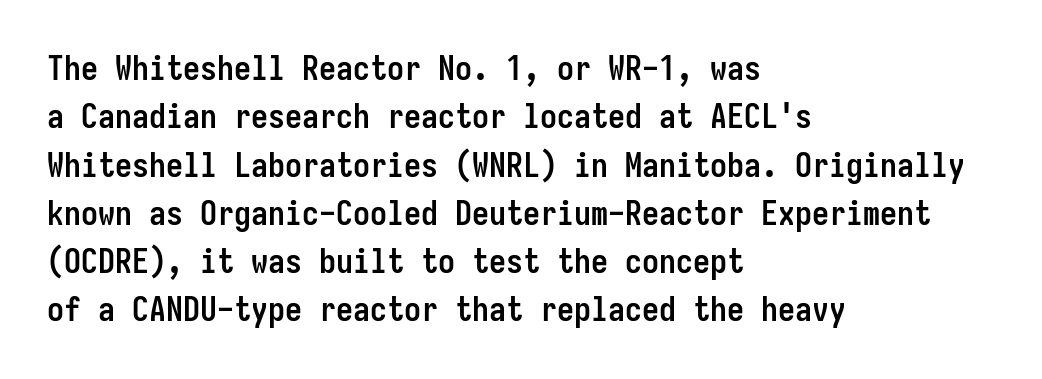
{"serif": "no", "italic": "no", "bold": "yes", "weight": "semibold", "width": "condensed", "stroke_contrast": "low", "x_height": "medium", "monospaced": "yes", "underline": "no", "align": "left", "line_spacing": "normal", "line_spacing_ratio": 1.42, "letter_spacing": "normal", "letter_spacing_em": 0.0, "glyph_px": 34}
